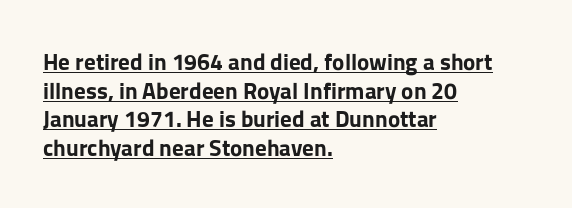
The rendered words wear a rule along their underside. The sample has been set heavy, in full bold. Unlike italic type, these characters show no tilt at all. The rendering keeps characters at their native spacing.
